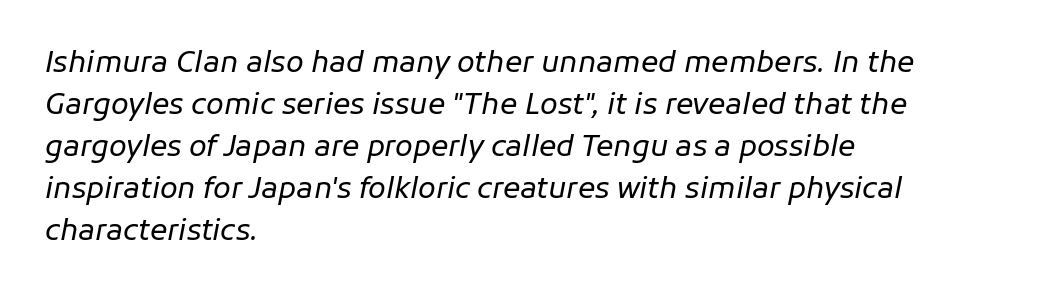
Layout note: lines flush left. Emphasis-style slanted type is in use. You could not count columns in this text — the font is proportionally spaced. Successive baselines arrive at the customary interval. Is the letter spacing exaggerated? No — it looks like the ordinary default.
